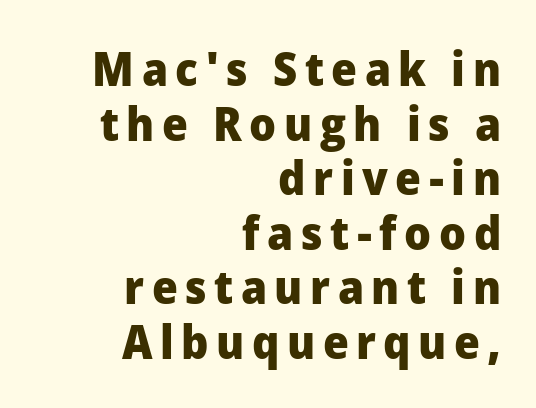
{"serif": "no", "italic": "no", "bold": "yes", "weight": "heavy", "width": "normal", "stroke_contrast": "low", "x_height": "medium", "monospaced": "no", "underline": "no", "align": "right", "line_spacing_ratio": 1.16, "glyph_px": 47}
